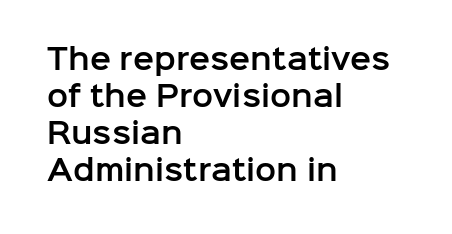
The image shows 28 px sans-serif type, upright; set left-aligned, normal line spacing (1.32x), normal letter spacing, not underlined; low stroke contrast and a medium x-height.
